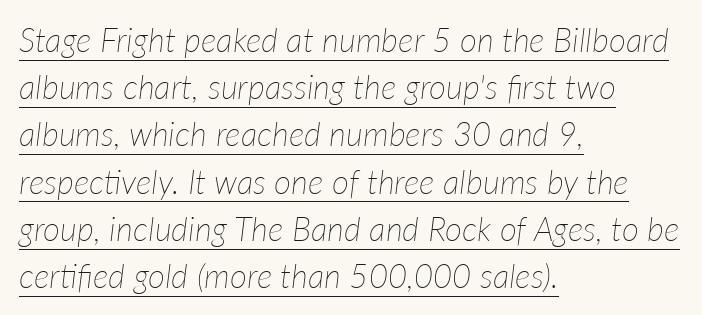
Q: Is the text bold? A: No.
Q: Is the text italic (slanted)? A: Yes, it leans right by about 7 degrees.
Q: Is the text underlined? A: Yes.
Q: How is the paragraph aligned? A: Left-aligned.
Q: Is the spacing between letters normal or unusually wide? A: Normal.
Q: Is the spacing between lines tight, normal or loose? A: Normal.
Q: Width (condensed, normal, or wide)? A: Normal.
Q: Stroke contrast? A: Low.
Q: x-height? A: Medium.
Q: Monospaced? A: No.
